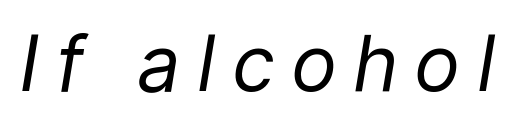
{"italic": "yes", "lean": "right", "slant_degrees": 9, "bold": "no", "weight": "regular", "width": "normal", "stroke_contrast": "low", "x_height": "medium", "monospaced": "no", "underline": "no", "letter_spacing": "wide", "letter_spacing_em": 0.21, "glyph_px": 77}
